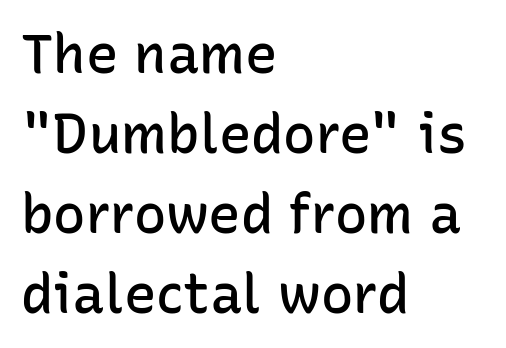
{"serif": "no", "italic": "no", "bold": "semi", "weight": "semibold", "width": "normal", "stroke_contrast": "low", "x_height": "medium", "monospaced": "no", "underline": "no", "align": "left", "line_spacing": "normal", "line_spacing_ratio": 1.48, "letter_spacing": "normal", "letter_spacing_em": 0.0, "glyph_px": 54}
